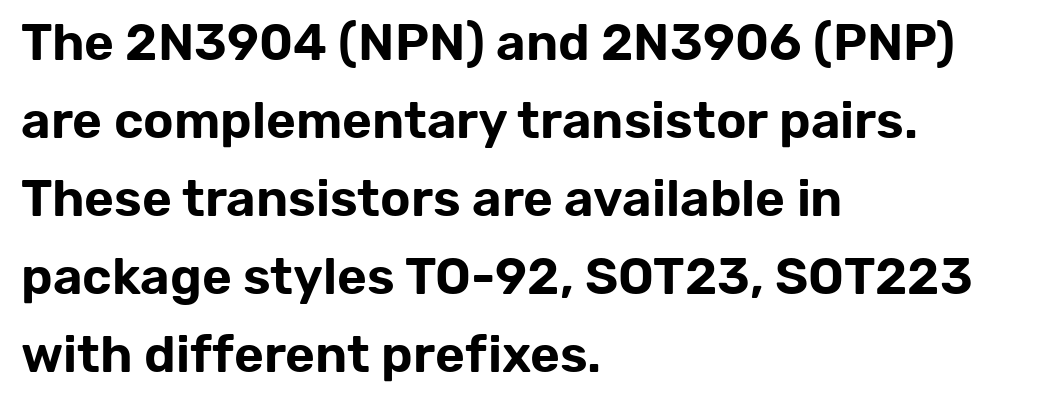
The image shows 51 px sans-serif type, upright; set left-aligned, normal line spacing (1.53x), normal letter spacing, not underlined; low stroke contrast and a medium x-height.
